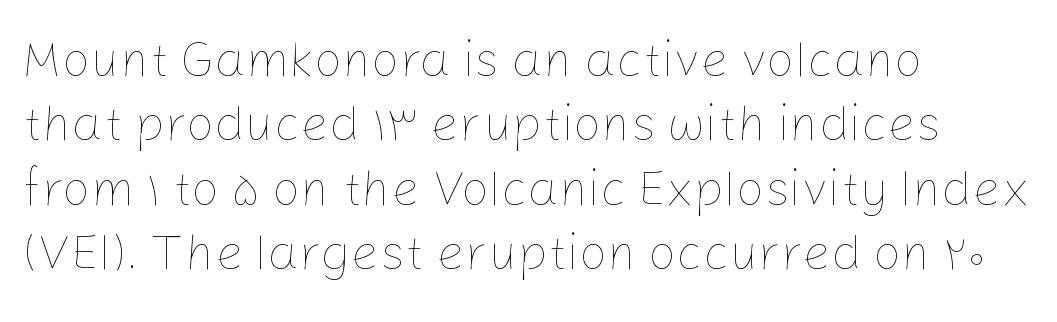
Q: Is the text bold? A: No.
Q: Is the text italic (slanted)? A: No, it is upright.
Q: Is the text underlined? A: No.
Q: How is the paragraph aligned? A: Left-aligned.
Q: Is the spacing between letters normal or unusually wide? A: Normal.
Q: Is the spacing between lines tight, normal or loose? A: Normal.
Q: Width (condensed, normal, or wide)? A: Normal.
Q: Stroke contrast? A: Low.
Q: x-height? A: Medium.
Q: Monospaced? A: No.
